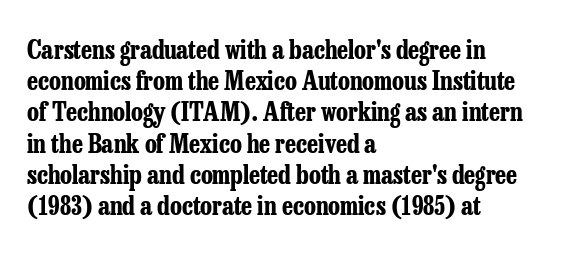
Q: Is the text bold? A: Yes.
Q: Is the text italic (slanted)? A: No, it is upright.
Q: Is the text underlined? A: No.
Q: How is the paragraph aligned? A: Left-aligned.
Q: Is the spacing between letters normal or unusually wide? A: Normal.
Q: Is the spacing between lines tight, normal or loose? A: Normal.
